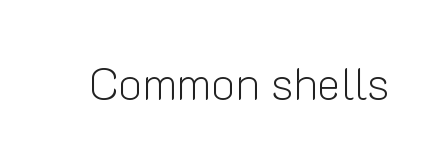
The image shows 45 px light sans-serif type, upright; set normal letter spacing, not underlined; low stroke contrast and a medium x-height.
